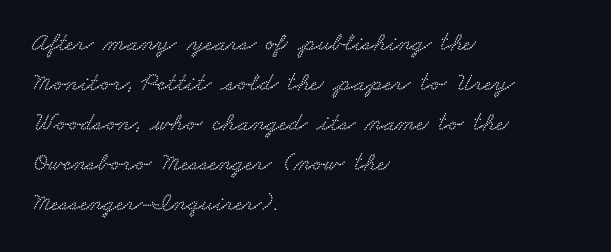
Q: Is the text underlined? A: No.
Q: How is the paragraph aligned? A: Left-aligned.
Q: Is the spacing between letters normal or unusually wide? A: Normal.
Q: Is the spacing between lines tight, normal or loose? A: Normal.
